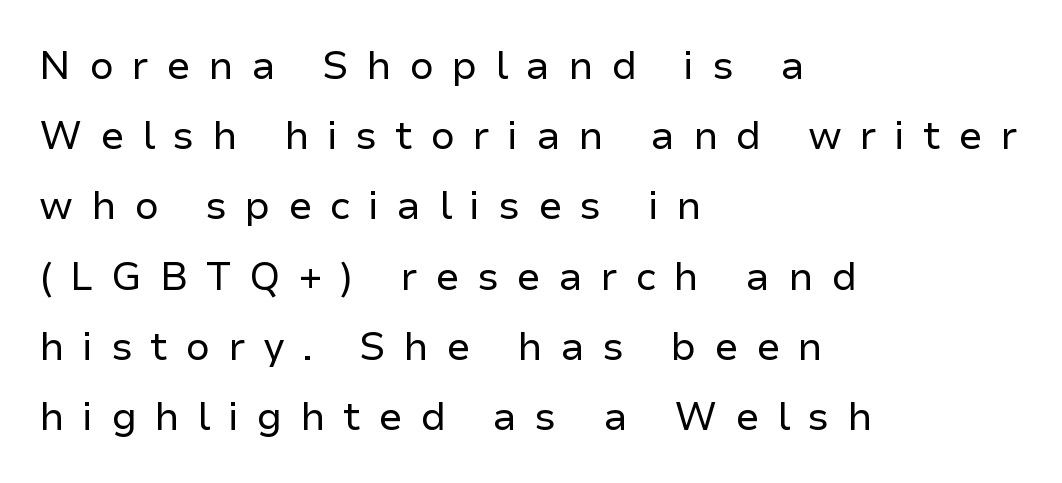
Notice how the passage keeps a crisp vertical edge on the left only. This is the regular roman posture of the typeface. The strokes are not fattened; the text isn't bold. Examine the stroke ends and you'll find no serifs.
